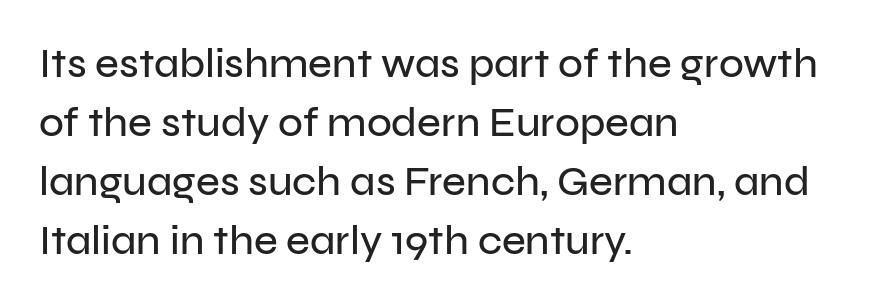
Looks like regular typesetting: each glyph gets only the width it needs. Leading: standard. This rendering leaves character spacing at its baseline value. Only glyphs here, with clear space below each row.
